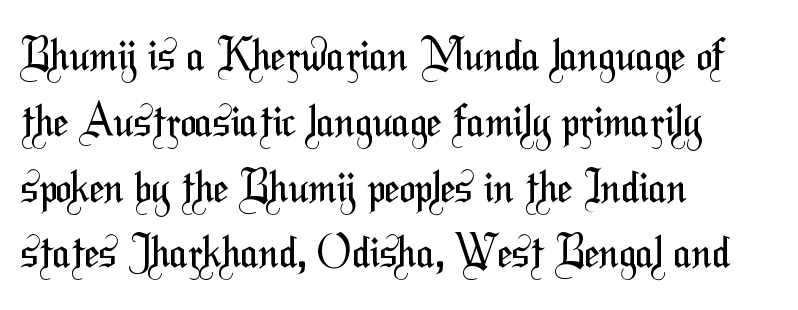
Lines of text with bare space underneath. Normally led — the rows are evenly, conventionally spaced. Here the designer chose a conventional face with non-uniform glyph widths. This sample uses plain, unmodified letter spacing. Nope, no serifs anywhere on these letters. Compared with a centered layout, this one pins lines to the left instead.
